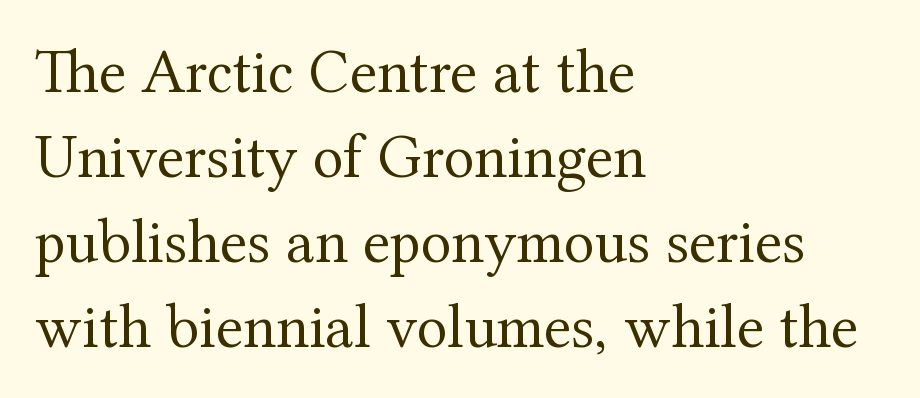
Q: Is the text bold? A: No.
Q: Is the text italic (slanted)? A: No, it is upright.
Q: Is the typeface a serif or a sans-serif typeface? A: Serif.
Q: Is the text underlined? A: No.
Q: How is the paragraph aligned? A: Left-aligned.
Q: Is the spacing between letters normal or unusually wide? A: Normal.
Q: Is the spacing between lines tight, normal or loose? A: Normal.
Q: Width (condensed, normal, or wide)? A: Normal.
Q: Stroke contrast? A: Medium.
Q: x-height? A: Medium.
Q: Monospaced? A: No.
